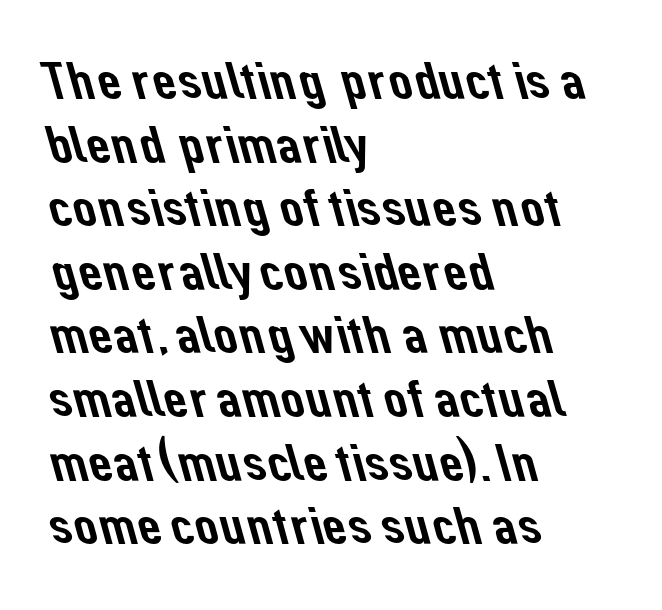
Compared with typical body copy, the letter spacing here is the same. The characters display no serif detailing; their extremities are plain. Think of a printed novel: that variable character pitch is what you see here. Lines of text with bare space underneath.
